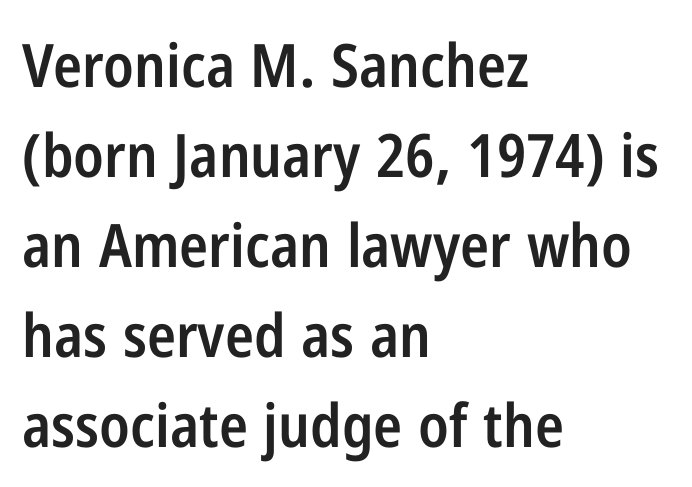
The image shows 60 px semibold, condensed sans-serif type, upright; set left-aligned, normal line spacing (1.5x), normal letter spacing, not underlined; low stroke contrast and a medium x-height.
